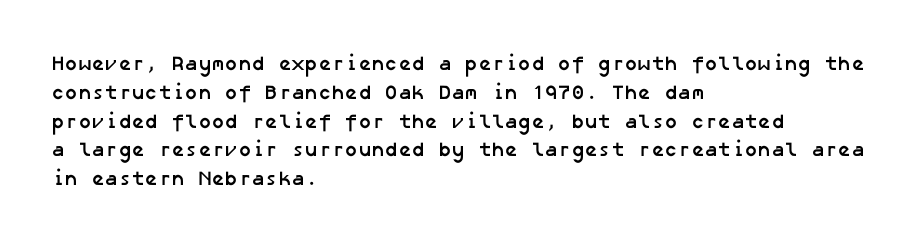
The image shows 20 px bold type; set left-aligned, normal line spacing (1.44x), normal letter spacing, not underlined.
